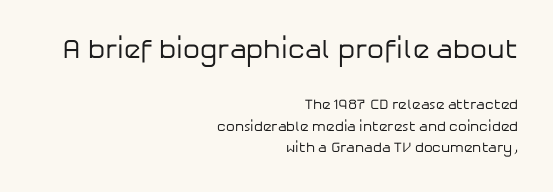
Q: Is the text bold? A: No.
Q: Is the text italic (slanted)? A: No, it is upright.
Q: Is the text underlined? A: No.
Q: How is the paragraph aligned? A: Right-aligned.
Q: Is the spacing between letters normal or unusually wide? A: Normal.
Q: Is the spacing between lines tight, normal or loose? A: Normal.
Q: Which block of text is set in a larger size, the first (top) or the second (bottom)? A: The first (top) one.
